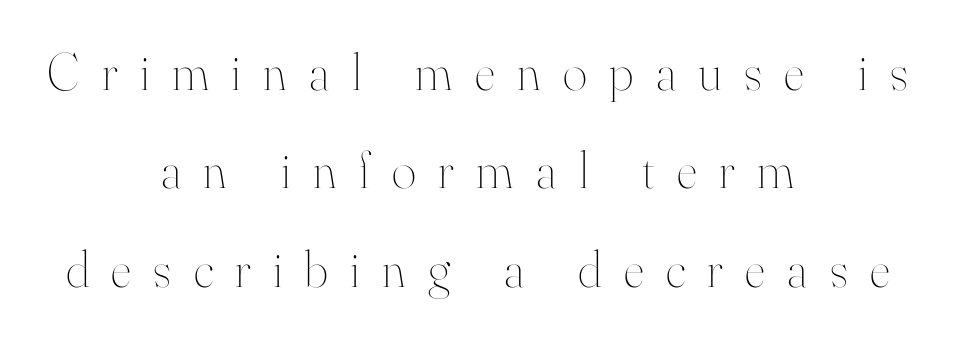
{"italic": "no", "bold": "no", "weight": "thin", "width": "normal", "stroke_contrast": "high", "x_height": "small", "monospaced": "no", "underline": "no", "align": "center", "line_spacing_ratio": 1.89, "letter_spacing": "wide", "letter_spacing_em": 0.43, "glyph_px": 52}
